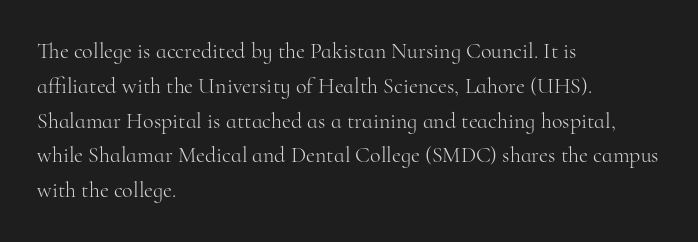
All the whitespace from short lines collects on the right. No extra tracking has been applied to these lines. Characters remain perfectly vertical along every line. The space beneath each line is pristine and unruled. Vertical stems look standard width or narrower in stroke.
